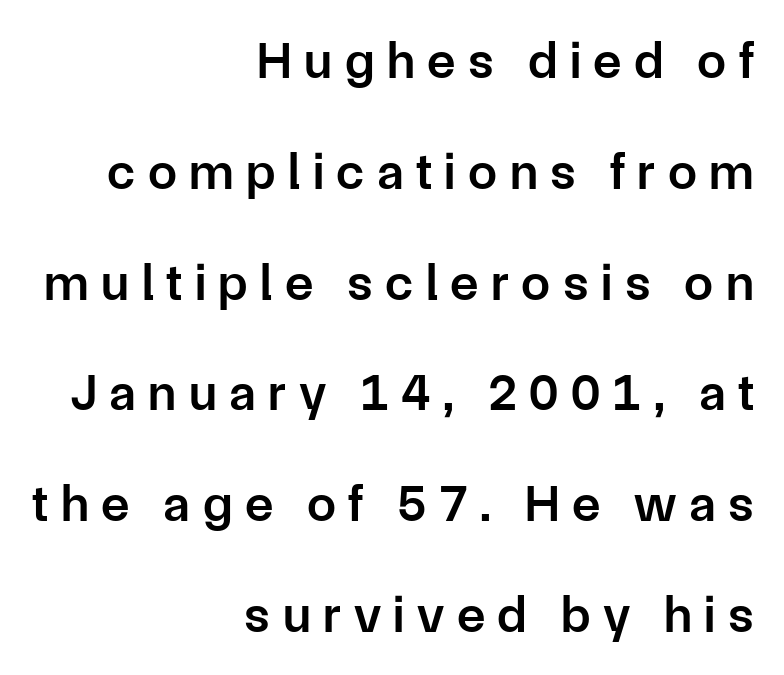
The image shows 52 px semibold sans-serif type, upright; set right-aligned, loose line spacing (2.13x), unusually wide letter spacing (+0.24 em), not underlined; low stroke contrast and a medium x-height.
